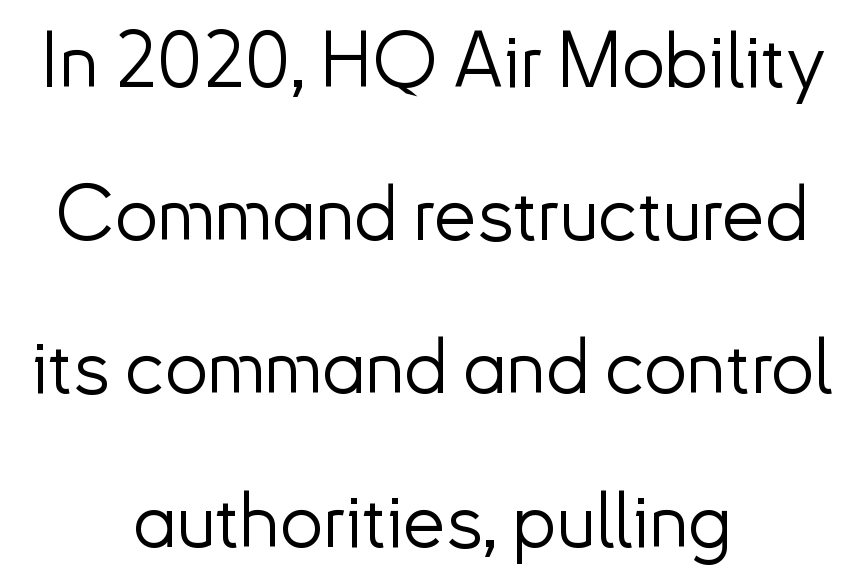
The image shows 77 px light sans-serif type, upright; set centered, loose line spacing (1.99x), normal letter spacing, not underlined; low stroke contrast and a small x-height.
